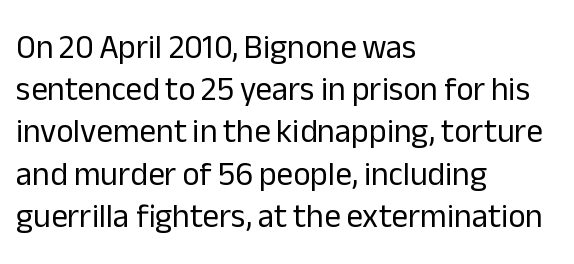
Descender tails drop into unmarked territory. You can tell from the bare stems that sans-serif type was used. Note the varied advance widths — an 'i' is clearly narrower than an 'm'. The letters look calm and open, with moderate or lighter stems. Quick note: not italic, upright. The letters sit at their default tracking, neither squeezed nor spread.
